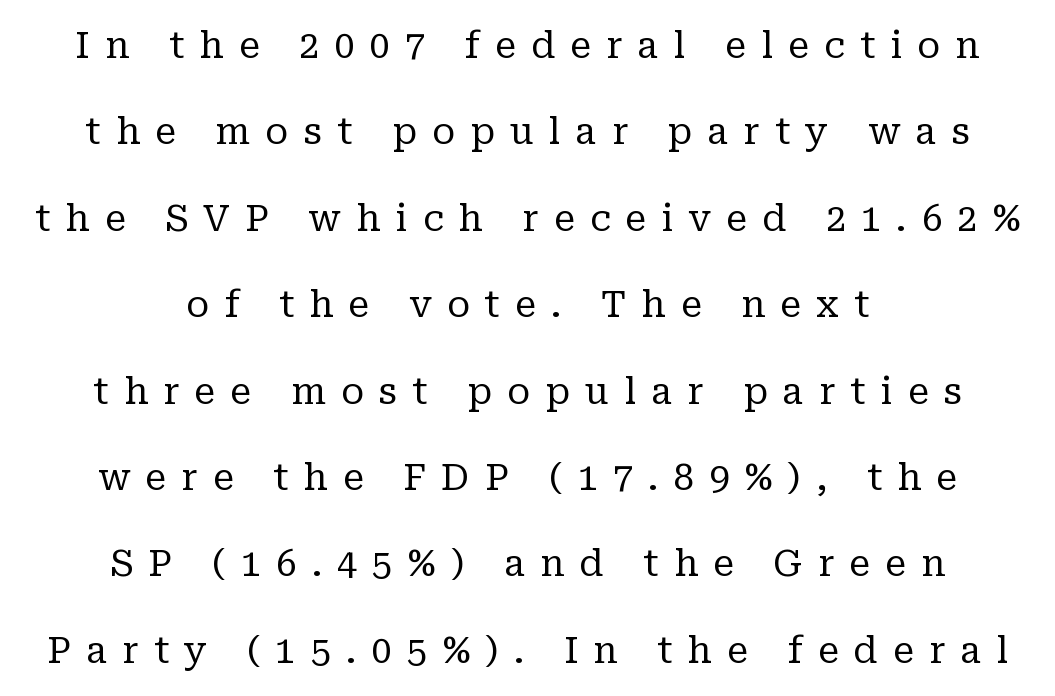
{"serif": "yes", "italic": "no", "bold": "no", "weight": "regular", "width": "normal", "stroke_contrast": "low", "x_height": "medium", "monospaced": "no", "underline": "no", "align": "center", "line_spacing": "loose", "line_spacing_ratio": 2.4, "letter_spacing": "wide", "letter_spacing_em": 0.42, "glyph_px": 36}
